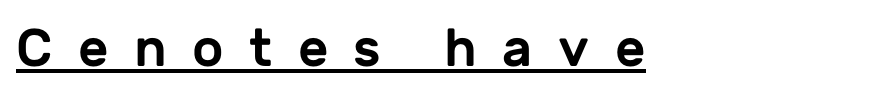
Q: Is the text italic (slanted)? A: No, it is upright.
Q: Is the typeface a serif or a sans-serif typeface? A: Sans-serif.
Q: Is the text underlined? A: Yes.
Q: Is the spacing between letters normal or unusually wide? A: Unusually wide.
Q: Width (condensed, normal, or wide)? A: Normal.
Q: Stroke contrast? A: Low.
Q: x-height? A: Medium.
Q: Monospaced? A: No.
